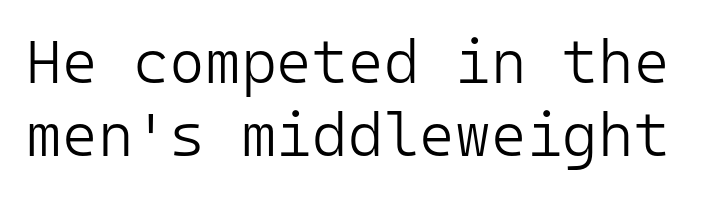
Q: Is the text bold? A: No.
Q: Is the text italic (slanted)? A: No, it is upright.
Q: Is the typeface a serif or a sans-serif typeface? A: Sans-serif.
Q: Is the text underlined? A: No.
Q: Is the spacing between letters normal or unusually wide? A: Normal.
Q: Width (condensed, normal, or wide)? A: Normal.
Q: Stroke contrast? A: Low.
Q: x-height? A: Medium.
Q: Monospaced? A: Yes.
